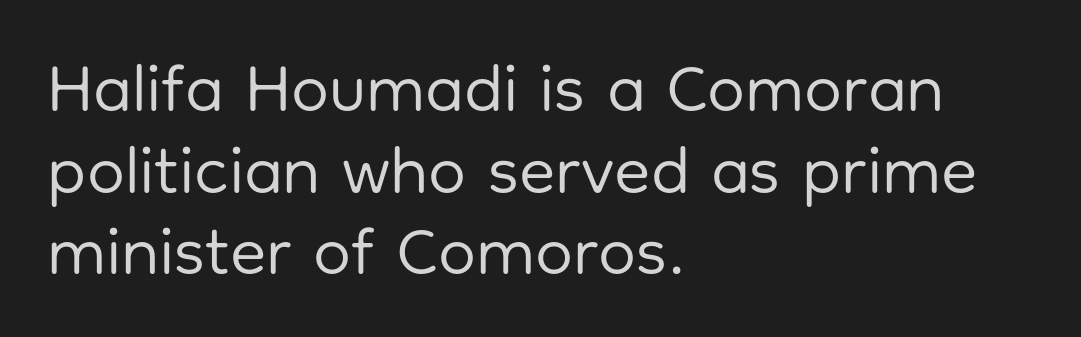
{"serif": "no", "italic": "no", "bold": "no", "weight": "regular", "width": "normal", "stroke_contrast": "low", "x_height": "medium", "monospaced": "no", "underline": "no", "align": "left", "line_spacing_ratio": 1.22, "letter_spacing": "normal", "letter_spacing_em": 0.0, "glyph_px": 67}
